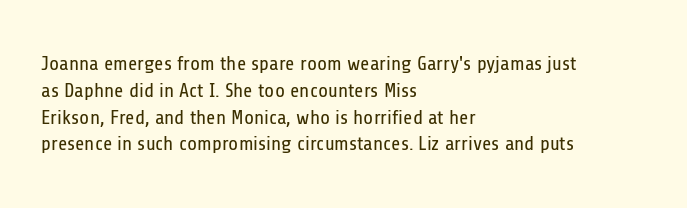
{"italic": "no", "bold": "no", "underline": "no", "align": "left", "line_spacing": "normal", "line_spacing_ratio": 1.34, "letter_spacing": "normal", "letter_spacing_em": 0.0, "glyph_px": 20}
